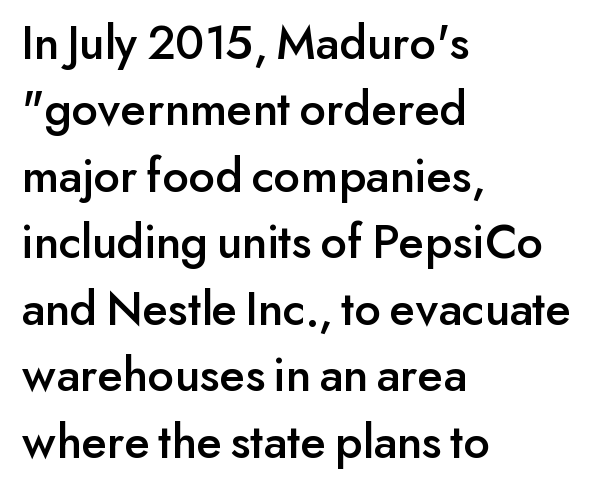
Q: Is the text italic (slanted)? A: No, it is upright.
Q: Is the typeface a serif or a sans-serif typeface? A: Sans-serif.
Q: Is the text underlined? A: No.
Q: How is the paragraph aligned? A: Left-aligned.
Q: Is the spacing between letters normal or unusually wide? A: Normal.
Q: Is the spacing between lines tight, normal or loose? A: Normal.
Q: Width (condensed, normal, or wide)? A: Normal.
Q: Stroke contrast? A: Low.
Q: x-height? A: Small.
Q: Monospaced? A: No.
